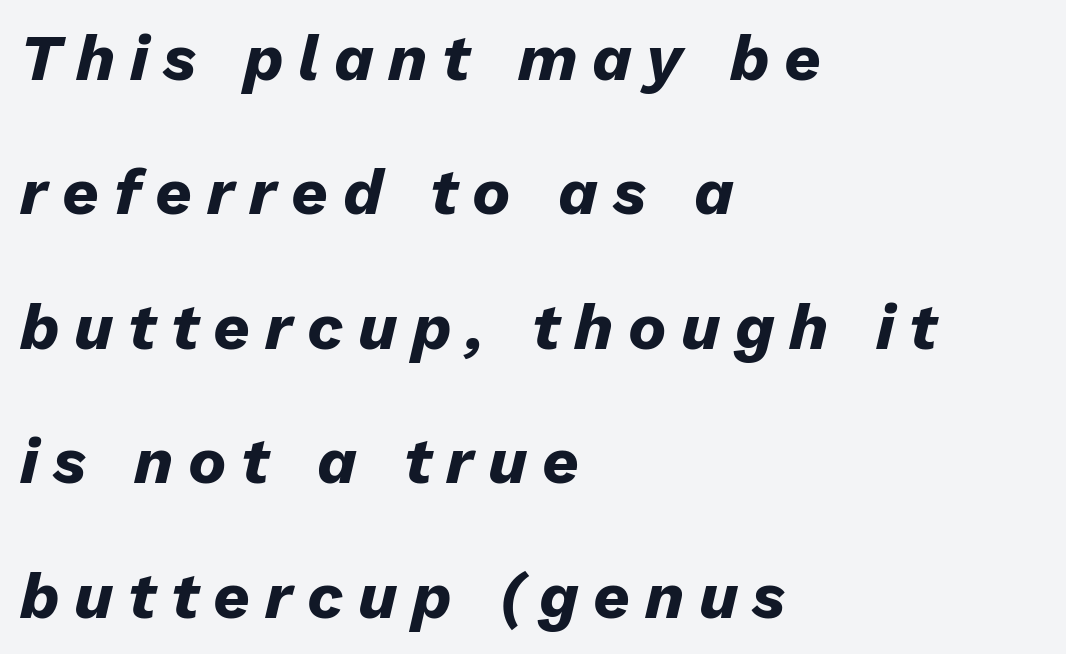
The image shows 64 px heavy type, italic (leaning right); set left-aligned, loose line spacing (2.1x), unusually wide letter spacing (+0.23 em), not underlined; low stroke contrast and a medium x-height.
